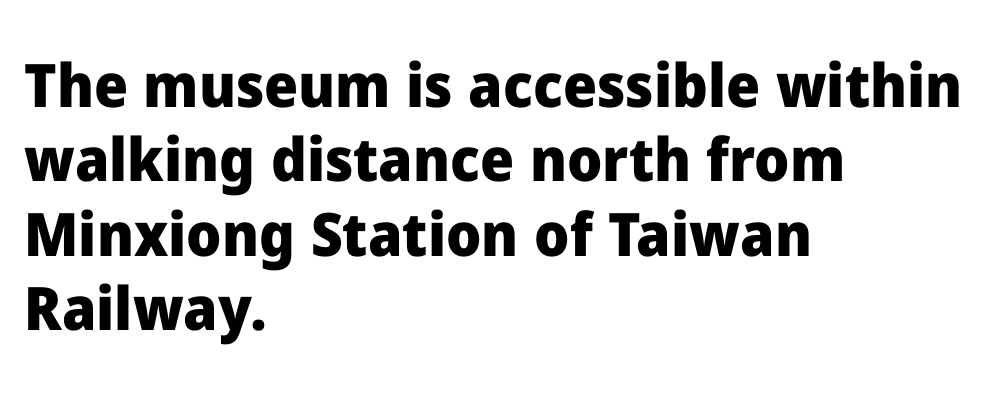
Notice how the passage keeps a crisp vertical edge on the left only. Spacing verdict: proportional, widths tailored to each character. The gaps between neighbouring characters are ordinary and unremarkable. Posture: upright roman. The letters carry no serifs — their stems end cleanly without finishing strokes.
